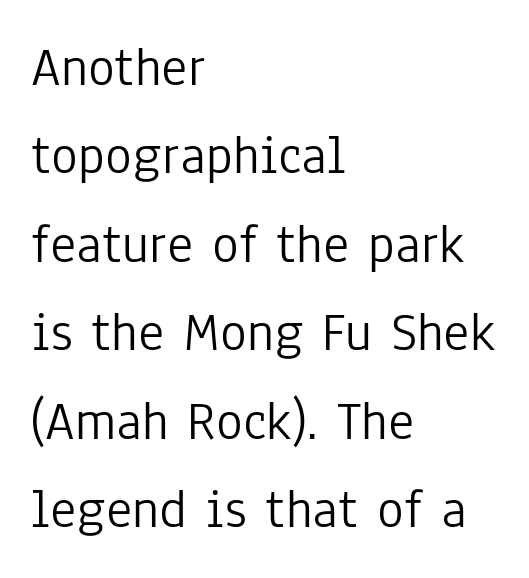
In terms of posture, this sample is upright. The face used here is a sans, in the tradition of grotesques and geometrics. Just letters on the line, the space beneath them empty. The designer left line spacing at the default. Spacing verdict: proportional, widths tailored to each character.
